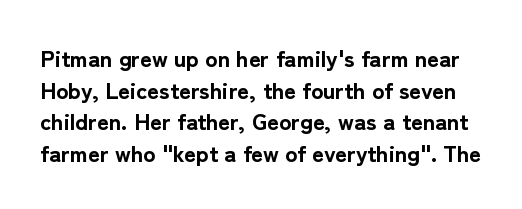
Vertically, the passage feels balanced, rows spaced as you'd expect. I'd describe the lettering as bold — thick and assertive. Letters rest on an invisible, unmarked baseline. There is no visible air inserted between adjacent glyphs. Posture: upright roman.
